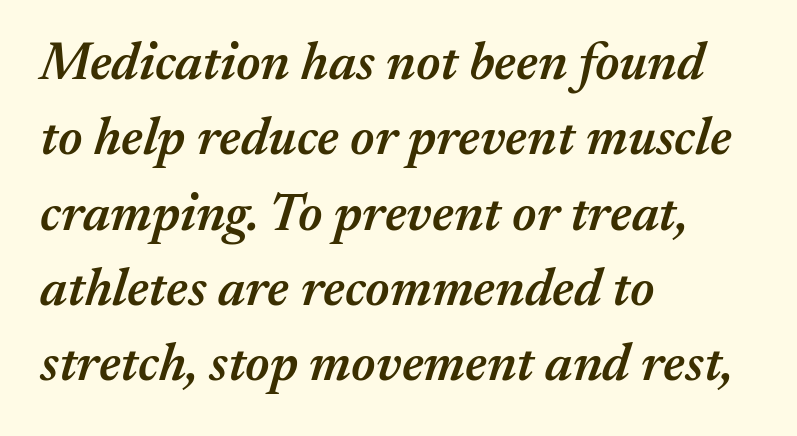
Tracking here is standard; glyphs follow each other at the usual distance. Type without underlining. Is this a fixed-width face? No — the glyphs have proportional, varying widths. This is oblique type, the kind used for emphasis or titles. Normally led — the rows are evenly, conventionally spaced.
